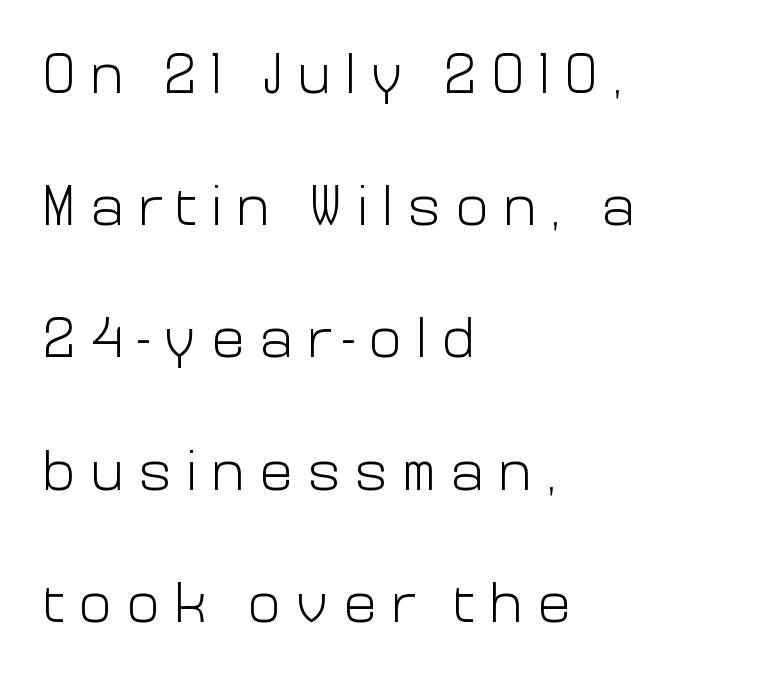
This sample uses a sans-serif face. If you measured baseline to baseline, you'd find a long distance. Posture: straight, roman, zero tilt. Caption: expanded tracking, letters set apart. The foot of each line stays bare and open. Stems and bowls with no extra thickness — not bold.
